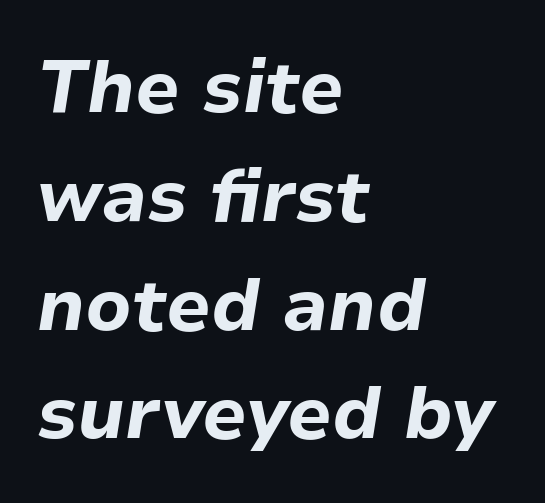
{"italic": "yes", "lean": "right", "slant_degrees": 9, "bold": "yes", "weight": "bold", "width": "normal", "stroke_contrast": "low", "x_height": "medium", "monospaced": "no", "underline": "no", "align": "left", "line_spacing": "normal", "line_spacing_ratio": 1.47, "letter_spacing": "normal", "letter_spacing_em": 0.0, "glyph_px": 74}
